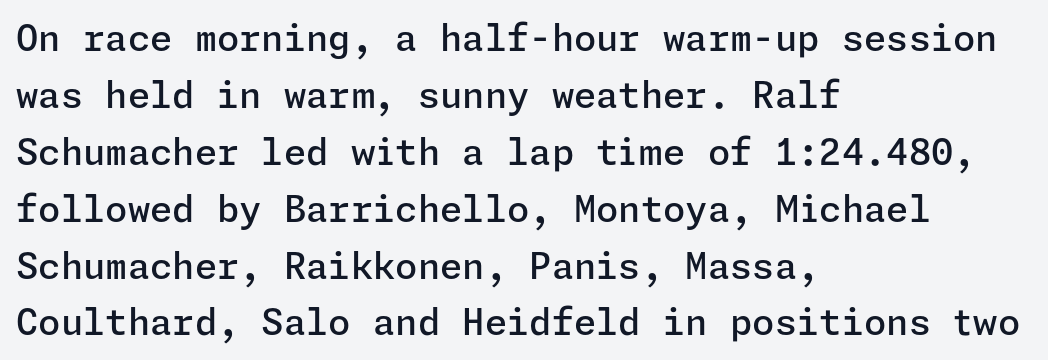
Whoever set this chose a conventional vertical rhythm. Italic? Not at all — the glyphs are vertical. Standard letterfit; no display-style spreading of the glyphs. The baseline area is clear.
